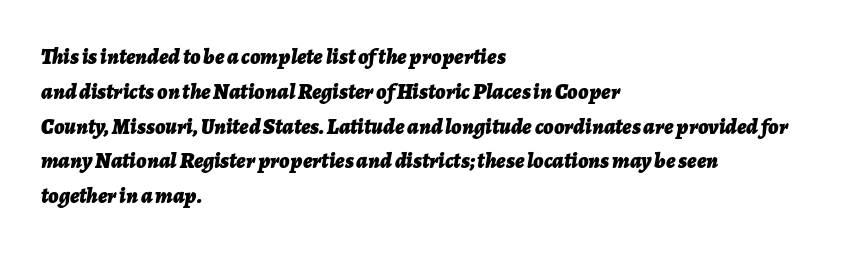
The image shows 22 px bold type, italic (leaning right); set left-aligned, normal line spacing (1.58x), normal letter spacing, not underlined.
